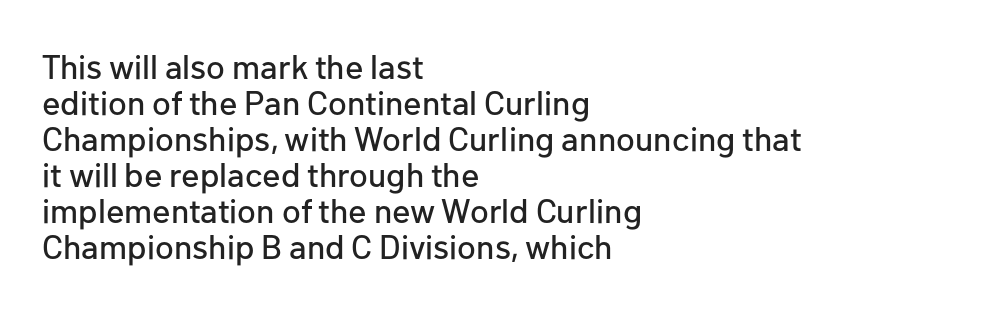
The image shows 34 px sans-serif type, upright; set left-aligned, tight line spacing (1.06x), normal letter spacing, not underlined; low stroke contrast and a medium x-height.
